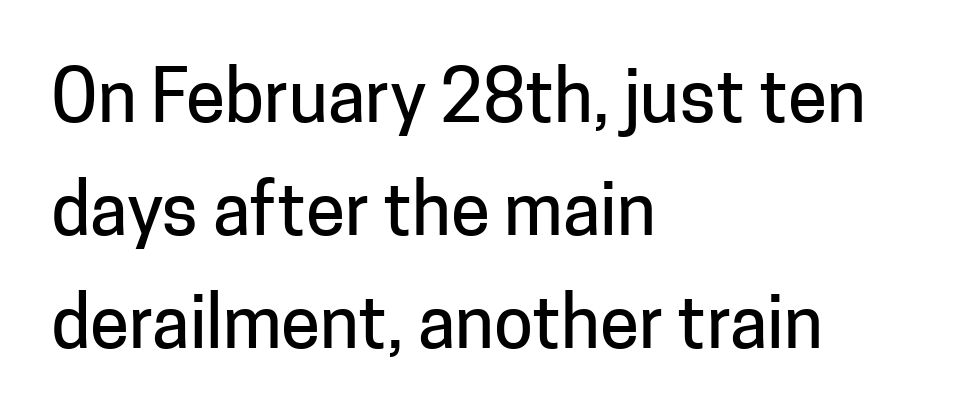
Q: Is the text italic (slanted)? A: No, it is upright.
Q: Is the typeface a serif or a sans-serif typeface? A: Sans-serif.
Q: Is the text underlined? A: No.
Q: How is the paragraph aligned? A: Left-aligned.
Q: Is the spacing between letters normal or unusually wide? A: Normal.
Q: Is the spacing between lines tight, normal or loose? A: Normal.
Q: Width (condensed, normal, or wide)? A: Normal.
Q: Stroke contrast? A: Low.
Q: x-height? A: Medium.
Q: Monospaced? A: No.
